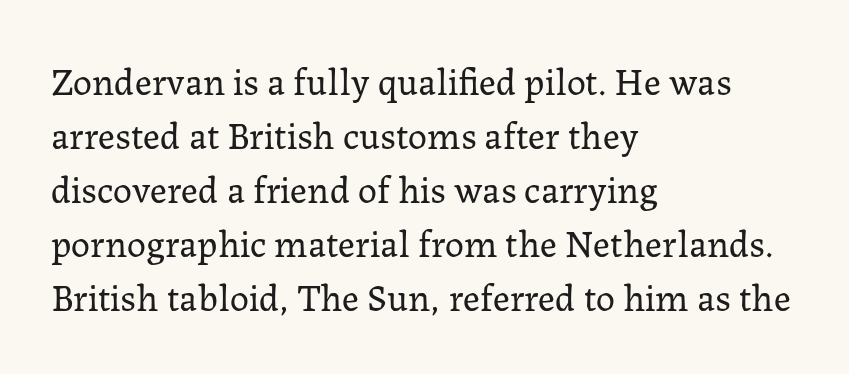
Q: Is the text bold? A: No.
Q: Is the text italic (slanted)? A: No, it is upright.
Q: Is the typeface a serif or a sans-serif typeface? A: Serif.
Q: Is the text underlined? A: No.
Q: How is the paragraph aligned? A: Left-aligned.
Q: Is the spacing between letters normal or unusually wide? A: Normal.
Q: Is the spacing between lines tight, normal or loose? A: Normal.
Q: Width (condensed, normal, or wide)? A: Normal.
Q: Stroke contrast? A: Low.
Q: x-height? A: Medium.
Q: Monospaced? A: No.
